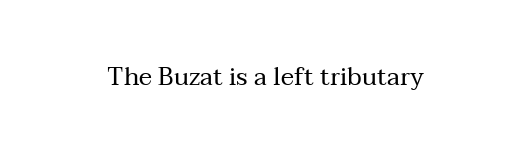
The rendering keeps characters at their native spacing. The font sits on the lighter half of the weight spectrum, regular included. Quick note: underline off. Is there any slant? The stems are plumb.
